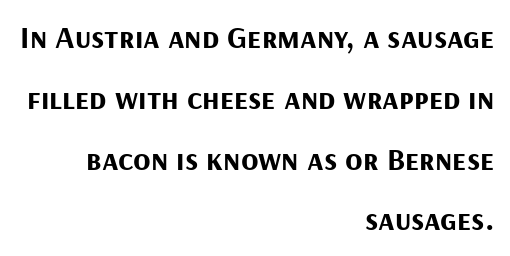
No extra tracking has been applied to these lines. You can tell it's not italic because the verticals are truly vertical. This rendering employs a face without finishing strokes, i.e., a sans-serif. Thick stems and heavy bowls — unmistakably bold. Check the space under the baseline: it is left empty. A flush-right, rag-left setting is used for this passage.
